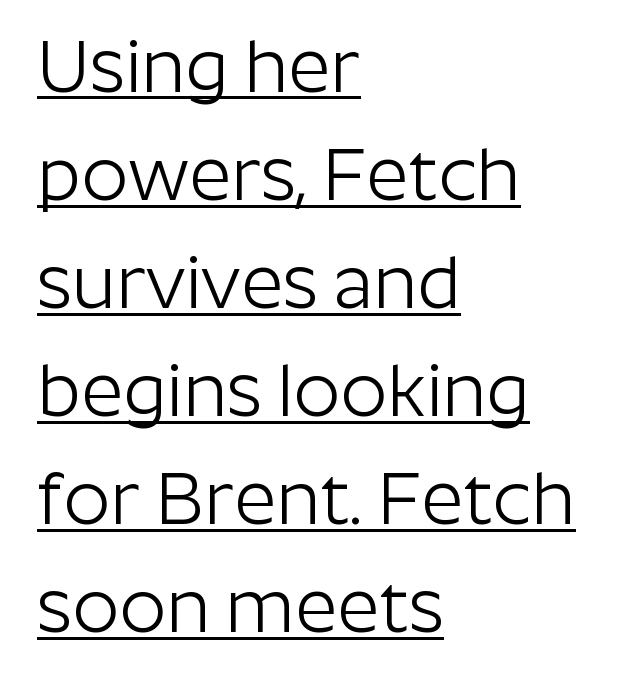
The image shows 73 px light sans-serif type, upright; set left-aligned, normal line spacing (1.48x), normal letter spacing, underlined; low stroke contrast and a medium x-height.
